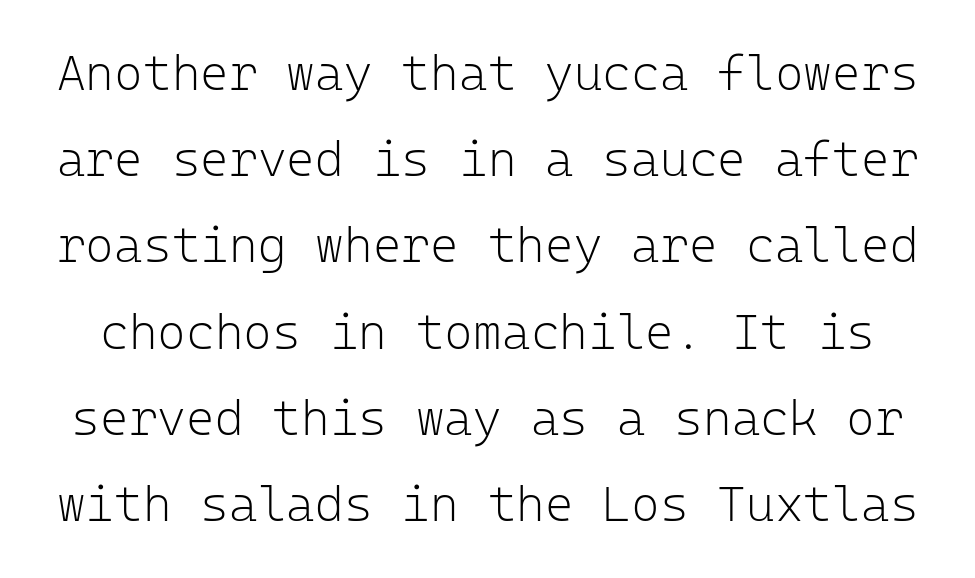
You can tell from the bare stems that sans-serif type was used. These lines are rendered in a fixed-pitch font. This reads as an unemphasized weight, regular at the heaviest. The lettering holds an erect, upright posture throughout. The specimen omits any rule beneath the text block's lines. Characters follow at the spacing the type designer built in.
